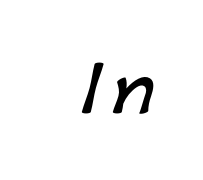
Q: Is the text bold? A: Yes.
Q: Is the typeface a serif or a sans-serif typeface? A: Sans-serif.
Q: Is the text underlined? A: No.
Q: Is the spacing between letters normal or unusually wide? A: Unusually wide.
Q: Width (condensed, normal, or wide)? A: Normal.
Q: Stroke contrast? A: Low.
Q: x-height? A: Medium.
Q: Monospaced? A: No.
